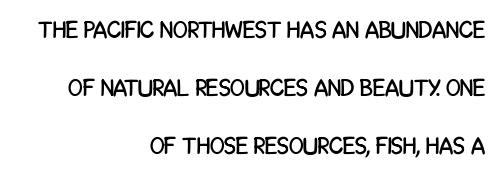
The image shows 24 px text type, upright; set right-aligned, loose line spacing (2.41x), normal letter spacing, not underlined.
